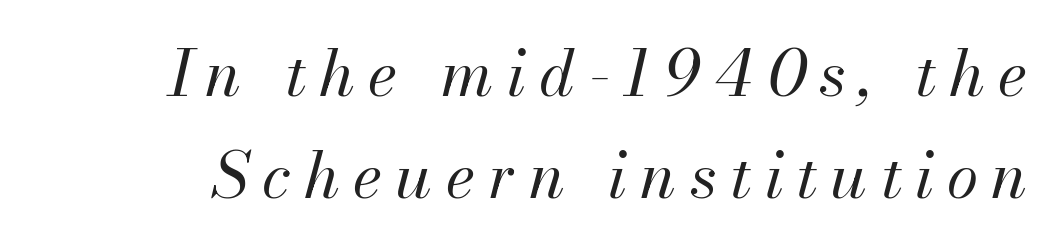
Regular leading. The horizontal fit of the characters is loose and conspicuously gappy. Is this a fixed-width face? No — the glyphs have proportional, varying widths. The gap between lines stays unmarked. The strokes carry an ordinary text weight at most.
